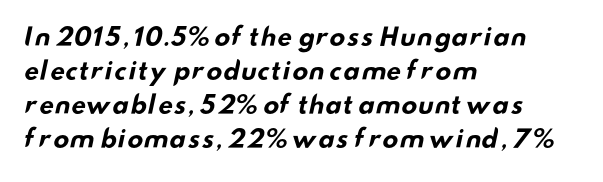
{"bold": "yes", "underline": "no", "align": "left", "line_spacing": "normal", "line_spacing_ratio": 1.42, "letter_spacing": "normal", "letter_spacing_em": 0.0, "glyph_px": 24}
